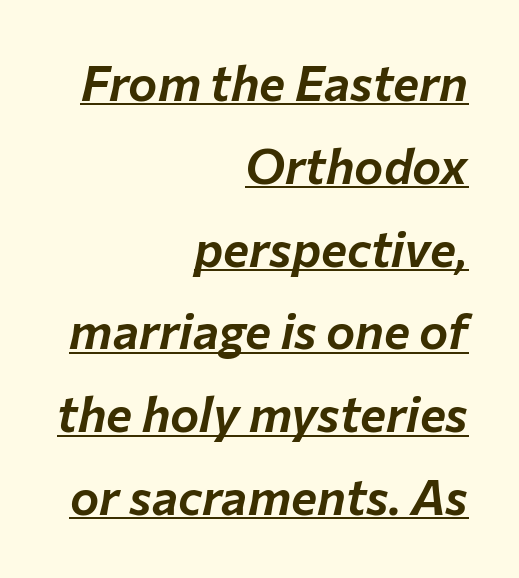
Caption: lettering with a line underneath. Short and long lines alike share a common ending point at right. The line texture is even and compact thanks to regular tracking. Posture: slanted. Vertical spacing — default.
